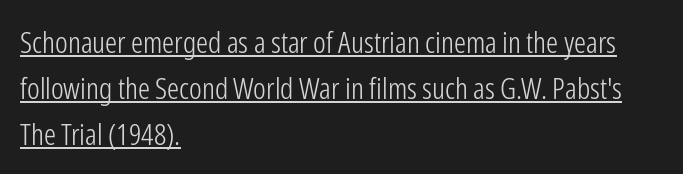
{"serif": "no", "italic": "no", "bold": "no", "weight": "light", "width": "condensed", "stroke_contrast": "low", "x_height": "medium", "monospaced": "no", "underline": "yes", "align": "left", "line_spacing": "normal", "line_spacing_ratio": 1.53, "letter_spacing": "normal", "letter_spacing_em": 0.0, "glyph_px": 30}
